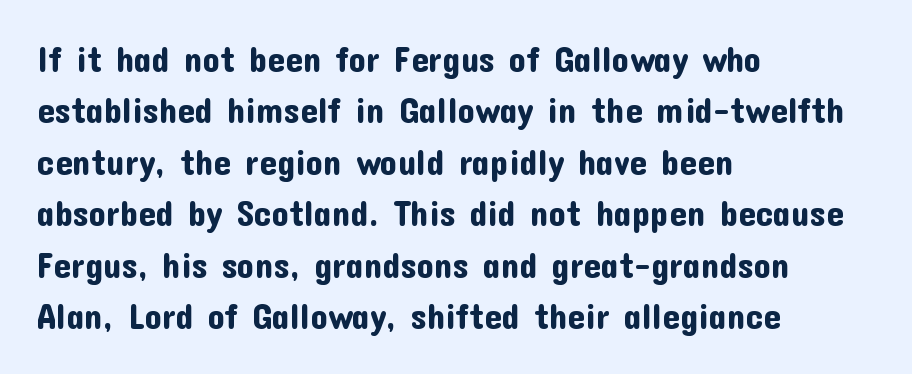
These lines keep a tight, regular rhythm from letter to letter. Teacher's note: observe the even left margin — that is flush-left alignment. Check the space under the baseline: it is left empty. Each letter's strokes conclude bluntly, with no projecting serifs. Is this a fixed-width face? No — the glyphs have proportional, varying widths.
